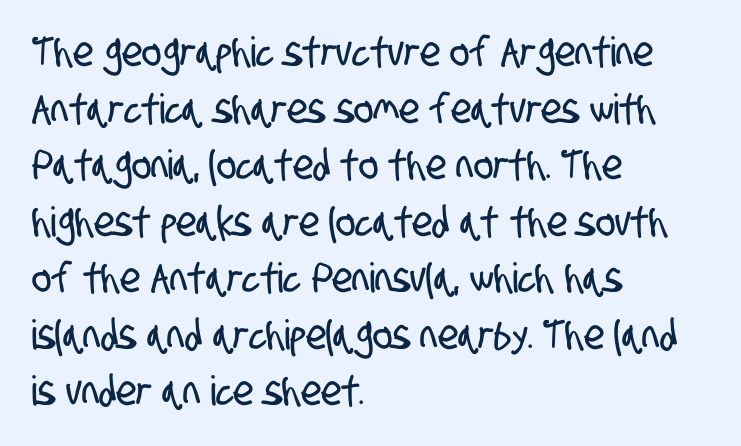
{"serif": "no", "width": "condensed", "stroke_contrast": "low", "x_height": "large", "monospaced": "no", "underline": "no", "align": "left", "line_spacing": "normal", "line_spacing_ratio": 1.38, "letter_spacing": "normal", "letter_spacing_em": 0.0, "glyph_px": 41}
